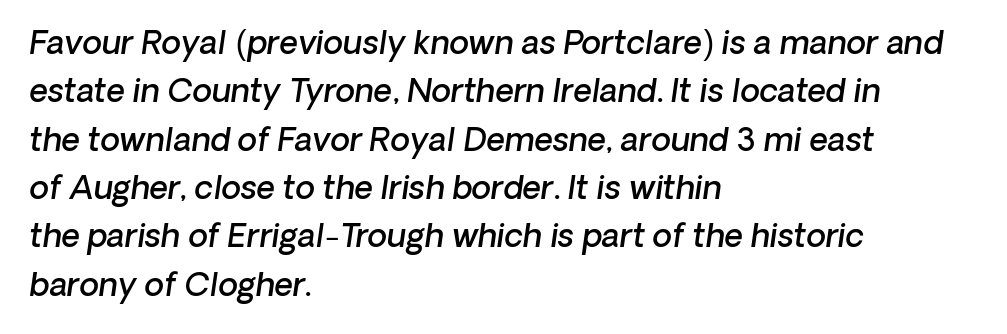
The image shows 32 px semibold type, italic (leaning right); set left-aligned, normal line spacing (1.51x), normal letter spacing, not underlined; low stroke contrast and a medium x-height.
